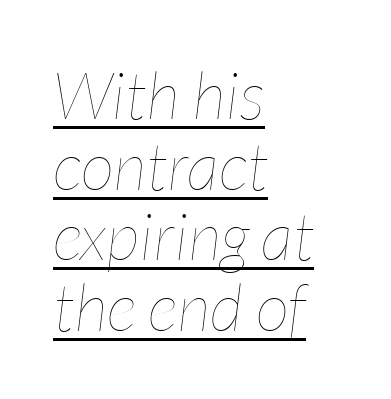
These lines keep a tight, regular rhythm from letter to letter. Regarding leading, the lines here are crowded together. A continuous stroke trails under the words, as in a hyperlink. Do the characters align in a grid? No, the font is proportional. Horizontal alignment here is leftward, the default for most running prose. In terms of posture, this sample is oblique.
